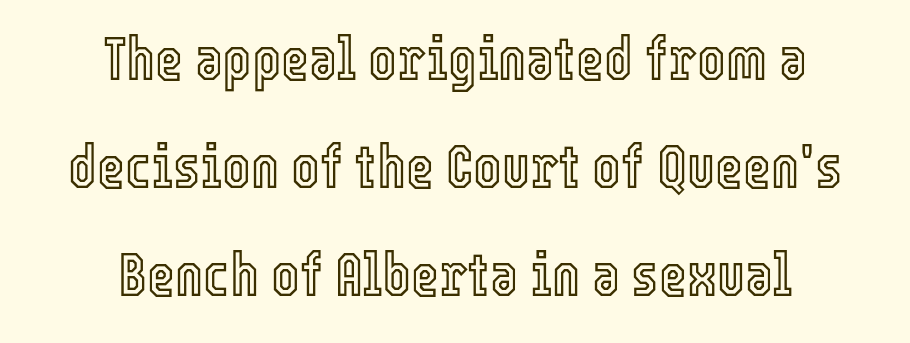
{"italic": "no", "width": "condensed", "x_height": "medium", "monospaced": "no", "underline": "no", "align": "center", "line_spacing_ratio": 1.8, "letter_spacing": "normal", "letter_spacing_em": 0.0, "glyph_px": 60}
